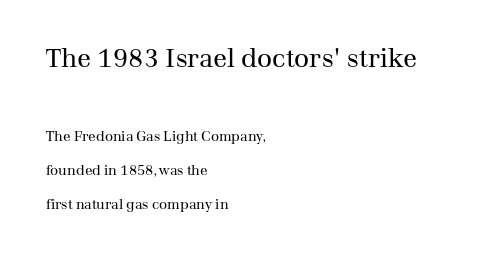
Q: Is the text bold? A: No.
Q: Is the text italic (slanted)? A: No, it is upright.
Q: Is the text underlined? A: No.
Q: How is the paragraph aligned? A: Left-aligned.
Q: Is the spacing between letters normal or unusually wide? A: Normal.
Q: Is the spacing between lines tight, normal or loose? A: Loose.
Q: Which block of text is set in a larger size, the first (top) or the second (bottom)? A: The first (top) one.
